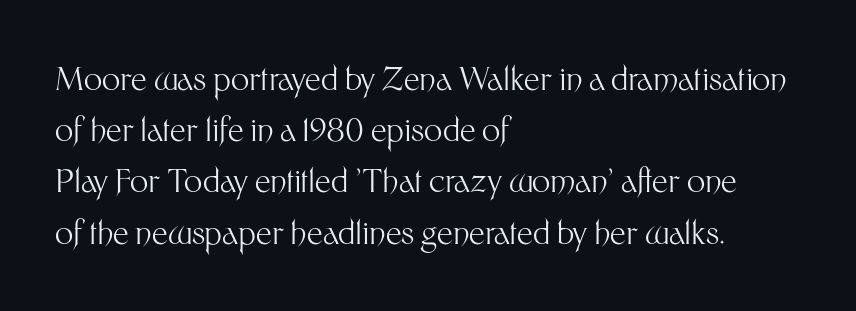
Q: Is the text bold? A: No.
Q: Is the text italic (slanted)? A: No, it is upright.
Q: Is the typeface a serif or a sans-serif typeface? A: Sans-serif.
Q: Is the text underlined? A: No.
Q: How is the paragraph aligned? A: Left-aligned.
Q: Is the spacing between letters normal or unusually wide? A: Normal.
Q: Is the spacing between lines tight, normal or loose? A: Normal.
Q: Width (condensed, normal, or wide)? A: Normal.
Q: Stroke contrast? A: Medium.
Q: x-height? A: Medium.
Q: Monospaced? A: No.
